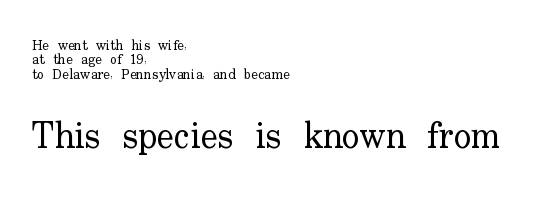
Q: Is the text bold? A: No.
Q: Is the text italic (slanted)? A: No, it is upright.
Q: Is the typeface a serif or a sans-serif typeface? A: Serif.
Q: Is the text underlined? A: No.
Q: How is the paragraph aligned? A: Left-aligned.
Q: Is the spacing between letters normal or unusually wide? A: Normal.
Q: Is the spacing between lines tight, normal or loose? A: Tight.
Q: Which block of text is set in a larger size, the first (top) or the second (bottom)? A: The second (bottom) one.
Q: Width (condensed, normal, or wide)? A: Normal.
Q: Stroke contrast? A: Low.
Q: x-height? A: Small.
Q: Monospaced? A: No.
